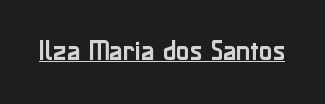
Q: Is the text italic (slanted)? A: No, it is upright.
Q: Is the text underlined? A: Yes.
Q: Is the spacing between letters normal or unusually wide? A: Normal.
